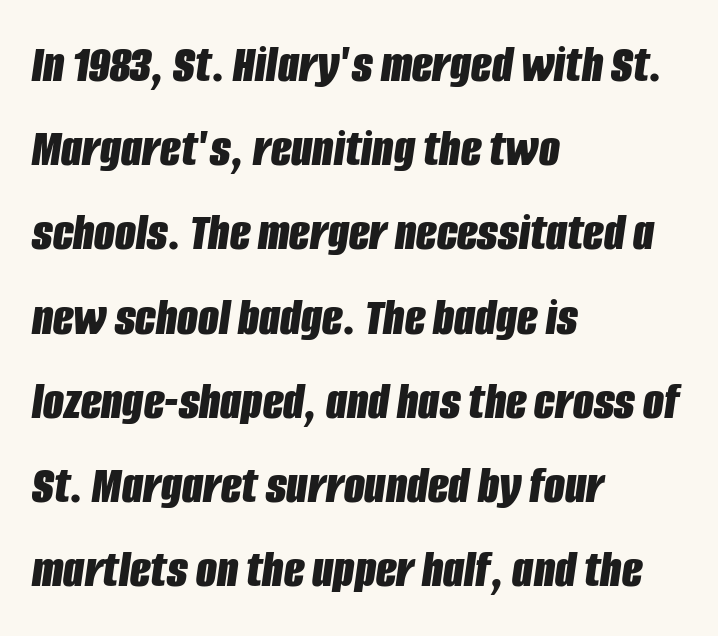
The image shows 54 px bold, condensed type, italic (leaning right); set left-aligned, normal line spacing (1.56x), normal letter spacing, not underlined; low stroke contrast and a large x-height.
